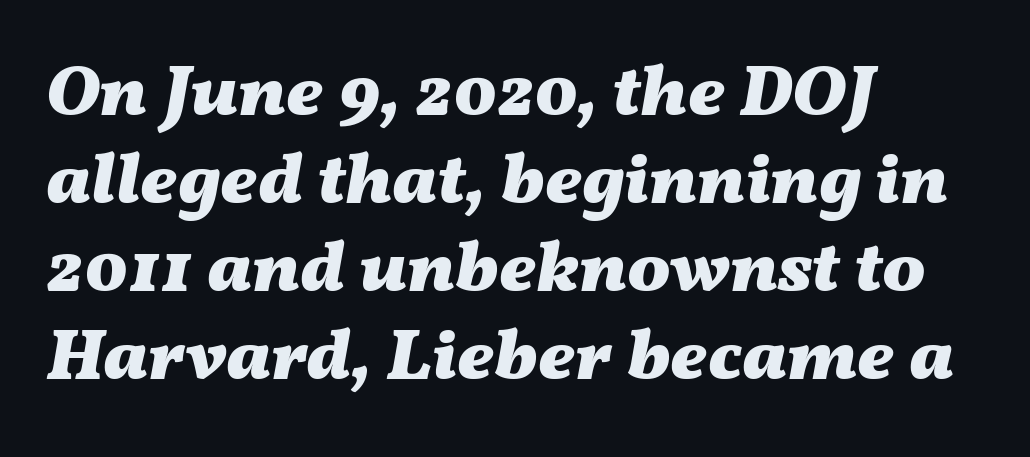
The image shows 72 px heavy, wide type, italic (leaning right); set left-aligned, line spacing 1.22x, normal letter spacing, not underlined; medium stroke contrast and a medium x-height.
